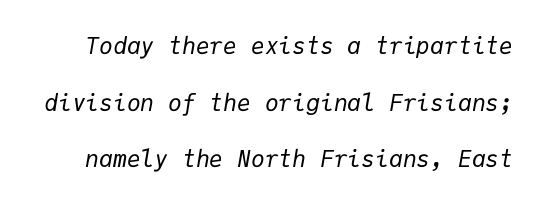
{"italic": "yes", "lean": "right", "slant_degrees": 9, "bold": "no", "underline": "no", "line_spacing": "loose", "line_spacing_ratio": 2.46, "letter_spacing": "normal", "letter_spacing_em": 0.0, "glyph_px": 23}
